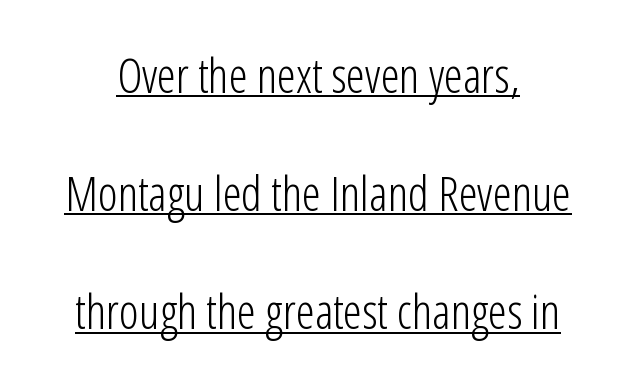
Q: Is the text bold? A: No.
Q: Is the text italic (slanted)? A: No, it is upright.
Q: Is the typeface a serif or a sans-serif typeface? A: Sans-serif.
Q: Is the text underlined? A: Yes.
Q: How is the paragraph aligned? A: Centered.
Q: Is the spacing between letters normal or unusually wide? A: Normal.
Q: Is the spacing between lines tight, normal or loose? A: Loose.
Q: Width (condensed, normal, or wide)? A: Condensed.
Q: Stroke contrast? A: Low.
Q: x-height? A: Medium.
Q: Monospaced? A: No.
